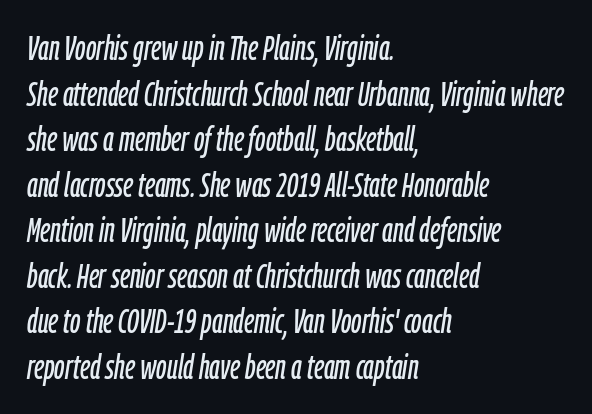
Q: Is the text italic (slanted)? A: Yes, it leans right by about 9 degrees.
Q: Is the text underlined? A: No.
Q: How is the paragraph aligned? A: Left-aligned.
Q: Is the spacing between letters normal or unusually wide? A: Normal.
Q: Is the spacing between lines tight, normal or loose? A: Normal.
Q: Width (condensed, normal, or wide)? A: Condensed.
Q: Stroke contrast? A: Low.
Q: x-height? A: Medium.
Q: Monospaced? A: No.
